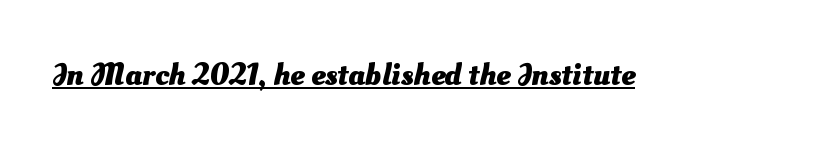
{"serif": "no", "bold": "yes", "weight": "heavy", "width": "normal", "stroke_contrast": "medium", "x_height": "small", "monospaced": "no", "underline": "yes", "letter_spacing": "normal", "letter_spacing_em": 0.0, "glyph_px": 32}
